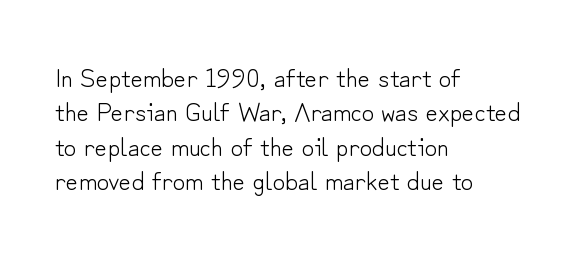
The image shows 27 px text type, upright; set left-aligned, normal line spacing (1.27x), normal letter spacing, not underlined.
